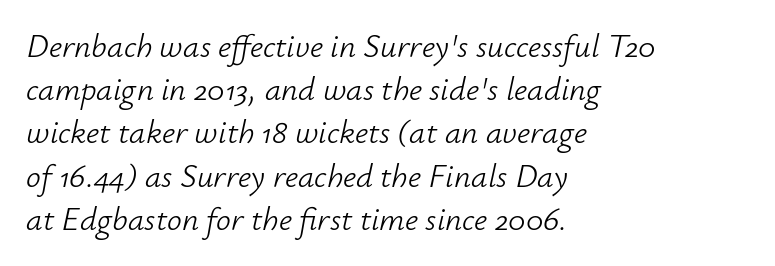
{"italic": "yes", "lean": "right", "slant_degrees": 12, "bold": "no", "weight": "light", "width": "normal", "stroke_contrast": "low", "x_height": "small", "monospaced": "no", "underline": "no", "align": "left", "line_spacing": "normal", "line_spacing_ratio": 1.31, "letter_spacing": "normal", "letter_spacing_em": 0.0, "glyph_px": 33}
